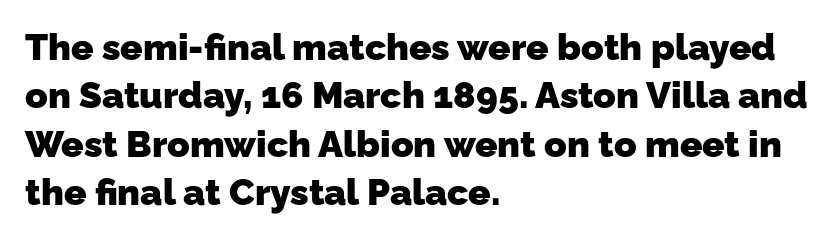
{"serif": "no", "bold": "yes", "weight": "heavy", "width": "normal", "stroke_contrast": "low", "x_height": "medium", "monospaced": "no", "underline": "no", "align": "left", "line_spacing": "normal", "line_spacing_ratio": 1.31, "letter_spacing": "normal", "letter_spacing_em": 0.0, "glyph_px": 37}
